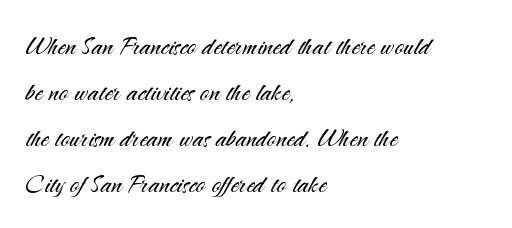
Q: Is the text bold? A: No.
Q: Is the text italic (slanted)? A: Yes.
Q: Is the typeface a serif or a sans-serif typeface? A: Sans-serif.
Q: Is the text underlined? A: No.
Q: How is the paragraph aligned? A: Left-aligned.
Q: Is the spacing between letters normal or unusually wide? A: Normal.
Q: Is the spacing between lines tight, normal or loose? A: Normal.
Q: Width (condensed, normal, or wide)? A: Normal.
Q: Stroke contrast? A: Medium.
Q: x-height? A: Small.
Q: Monospaced? A: No.
